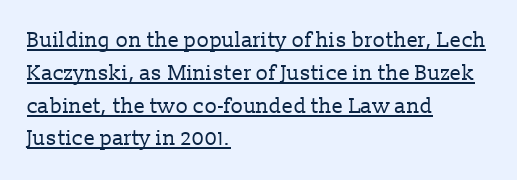
Underlining? Definitely there. Does the lettering tilt? It doesn't — this is upright. Leftover space on each line is placed entirely after the last word. The passage shown stacks its lines at a standard gap. Think standard paragraph weight, or any step lighter than that.
